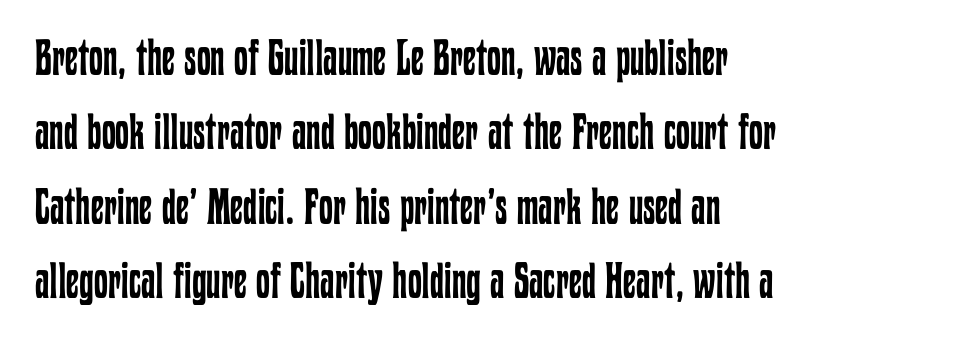
Q: Is the text bold? A: No.
Q: Is the text italic (slanted)? A: No, it is upright.
Q: Is the text underlined? A: No.
Q: How is the paragraph aligned? A: Left-aligned.
Q: Is the spacing between letters normal or unusually wide? A: Normal.
Q: Is the spacing between lines tight, normal or loose? A: Normal.
Q: Width (condensed, normal, or wide)? A: Condensed.
Q: Stroke contrast? A: Low.
Q: x-height? A: Medium.
Q: Monospaced? A: No.
